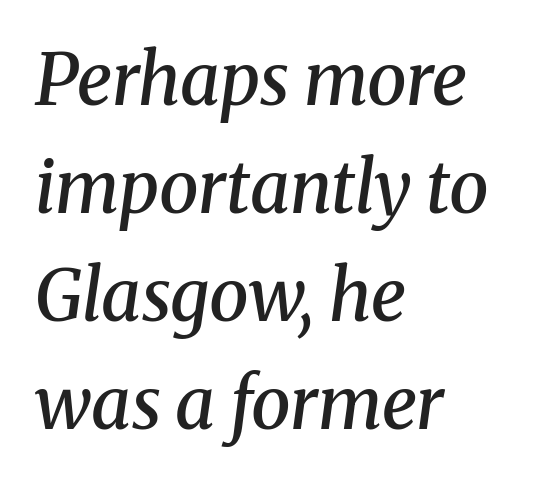
Q: Is the text bold? A: Semi-bold.
Q: Is the text italic (slanted)? A: Yes, it leans right by about 8 degrees.
Q: Is the typeface a serif or a sans-serif typeface? A: Serif.
Q: Is the text underlined? A: No.
Q: How is the paragraph aligned? A: Left-aligned.
Q: Is the spacing between letters normal or unusually wide? A: Normal.
Q: Is the spacing between lines tight, normal or loose? A: Normal.
Q: Width (condensed, normal, or wide)? A: Normal.
Q: Stroke contrast? A: Medium.
Q: x-height? A: Medium.
Q: Monospaced? A: No.
